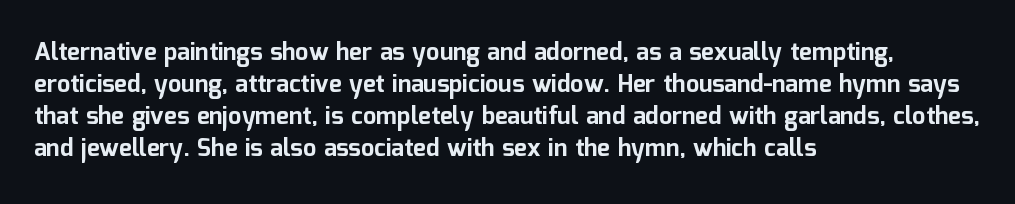
Heavy-handed strokes throughout: this text is bold. Ordinary non-slanted type is in use. The text block is weighted toward the left margin, trailing off unevenly rightward. Students, observe: this is what conventionally led text looks like. Students, note that the glyphs here touch the page at normal intervals. The words here are not underlined.
